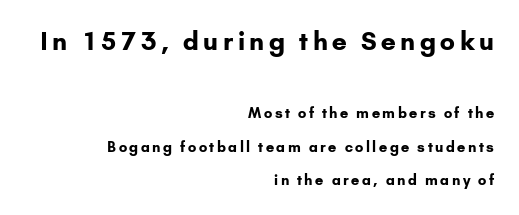
{"italic": "no", "bold": "yes", "underline": "no", "align": "right", "line_spacing": "loose", "line_spacing_ratio": 2.38, "larger_block": "first", "size_ratio": 1.79, "glyph_px": 25}
